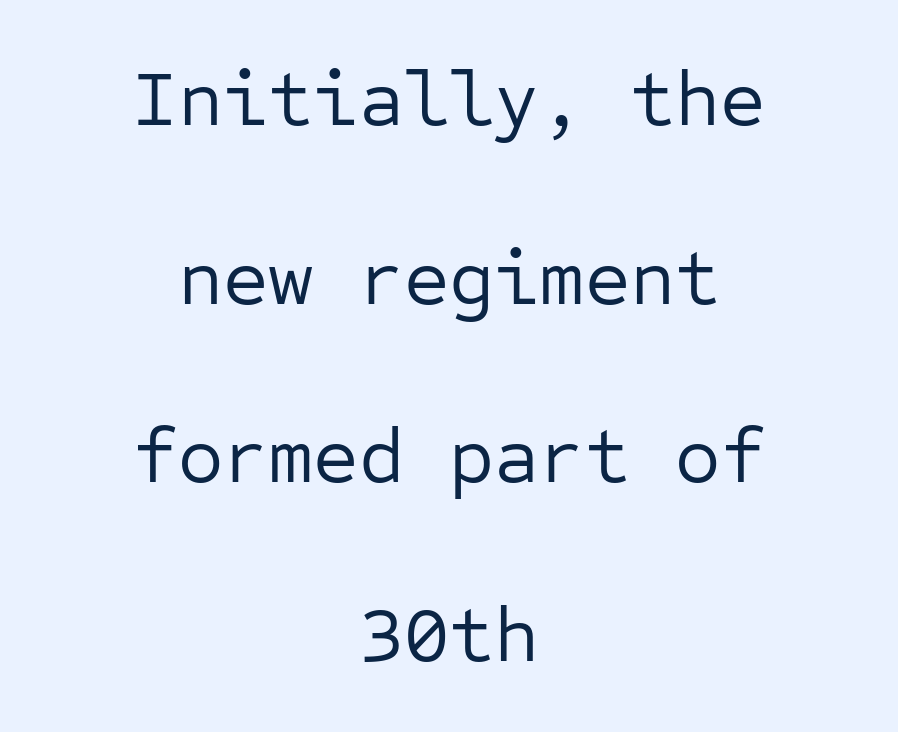
Characters remain perfectly vertical along every line. The passage shown is typed in a monospace face where columns stay perfectly aligned. The typesetting does not lean heavy: it is not bold. Inter-character spacing is left at the font's built-in metrics. Each row of text sits above clean, open space. Serifs: no, the terminals of the letterforms are clean.
